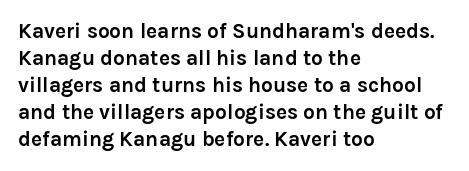
Q: Is the text bold? A: Yes.
Q: Is the text italic (slanted)? A: No, it is upright.
Q: Is the text underlined? A: No.
Q: How is the paragraph aligned? A: Left-aligned.
Q: Is the spacing between letters normal or unusually wide? A: Normal.
Q: Is the spacing between lines tight, normal or loose? A: Normal.
